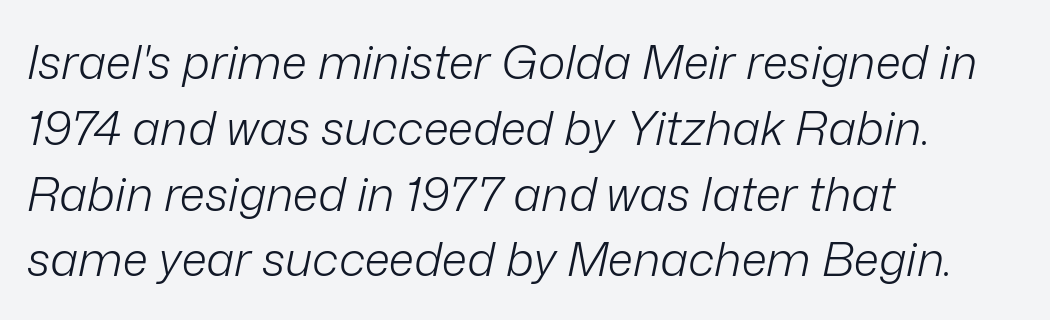
{"italic": "yes", "lean": "right", "slant_degrees": 12, "bold": "no", "weight": "light", "width": "normal", "stroke_contrast": "low", "x_height": "medium", "monospaced": "no", "underline": "no", "align": "left", "line_spacing": "normal", "line_spacing_ratio": 1.4, "letter_spacing": "normal", "letter_spacing_em": 0.0, "glyph_px": 47}
